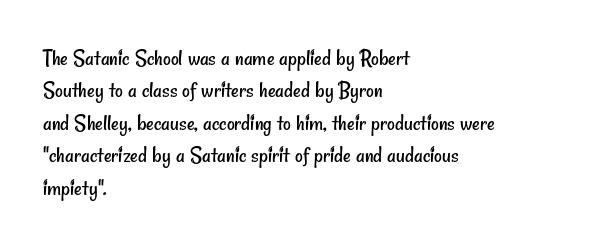
The image shows 24 px text type; set left-aligned, normal line spacing (1.35x), normal letter spacing, not underlined.
